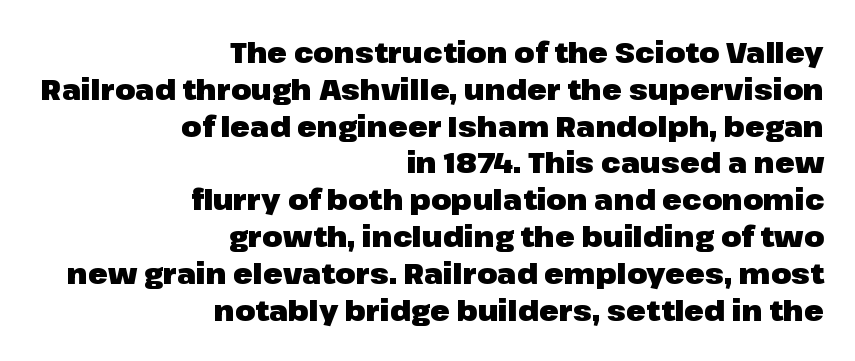
Type style note: lacks serifs. In CSS terms this would be text-align: right. Letter spacing: default. This is the regular roman posture of the typeface. Students, this is bold: see how much ink each stroke carries.
